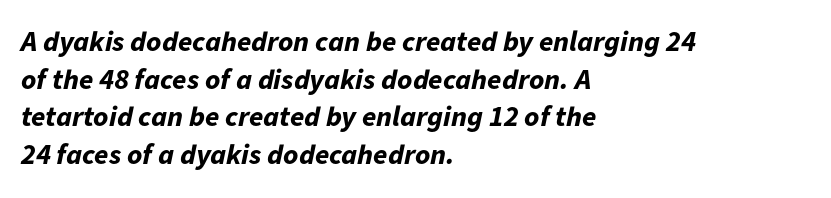
Q: Is the text bold? A: Yes.
Q: Is the text italic (slanted)? A: Yes, it leans right by about 11 degrees.
Q: Is the text underlined? A: No.
Q: How is the paragraph aligned? A: Left-aligned.
Q: Is the spacing between letters normal or unusually wide? A: Normal.
Q: Is the spacing between lines tight, normal or loose? A: Normal.
Q: Width (condensed, normal, or wide)? A: Normal.
Q: Stroke contrast? A: Low.
Q: x-height? A: Medium.
Q: Monospaced? A: No.
